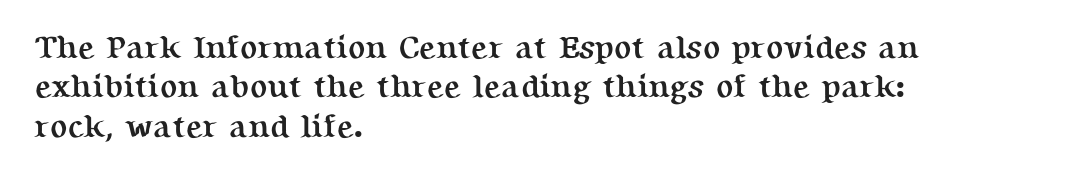
{"serif": "yes", "italic": "no", "bold": "yes", "weight": "semibold", "width": "normal", "stroke_contrast": "medium", "x_height": "medium", "monospaced": "no", "underline": "no", "align": "left", "line_spacing_ratio": 1.23, "letter_spacing": "normal", "letter_spacing_em": 0.0, "glyph_px": 32}
